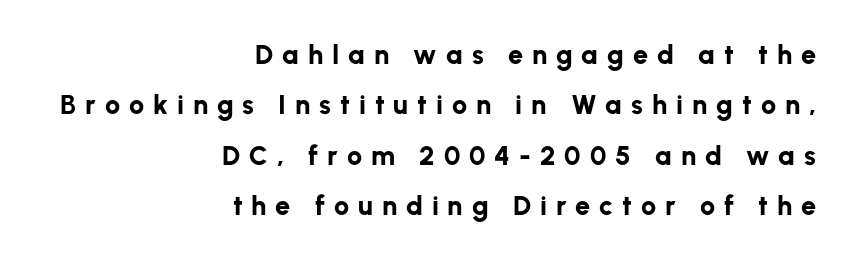
The image shows 27 px bold type, upright; set right-aligned, line spacing 1.87x, unusually wide letter spacing (+0.33 em), not underlined.
